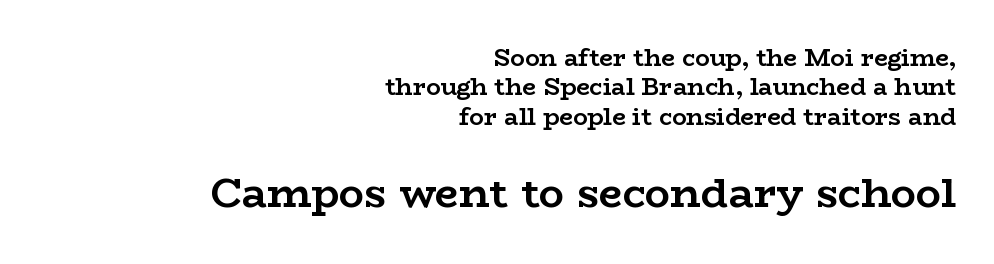
{"serif": "yes", "italic": "no", "bold": "yes", "weight": "semibold", "width": "wide", "stroke_contrast": "low", "x_height": "medium", "monospaced": "no", "underline": "no", "align": "right", "line_spacing_ratio": 1.22, "letter_spacing": "normal", "letter_spacing_em": 0.0, "larger_block": "second", "size_ratio": 1.75, "glyph_px": 42}
